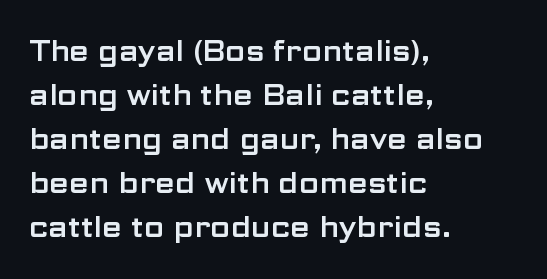
{"serif": "no", "italic": "no", "width": "wide", "stroke_contrast": "low", "x_height": "medium", "monospaced": "no", "underline": "no", "align": "left", "line_spacing": "normal", "line_spacing_ratio": 1.52, "letter_spacing": "normal", "letter_spacing_em": 0.0, "glyph_px": 29}
